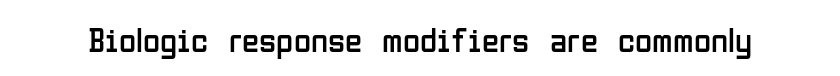
{"serif": "no", "italic": "no", "bold": "no", "weight": "regular", "width": "condensed", "stroke_contrast": "low", "x_height": "medium", "monospaced": "no", "underline": "no", "letter_spacing": "normal", "letter_spacing_em": 0.0, "glyph_px": 35}
